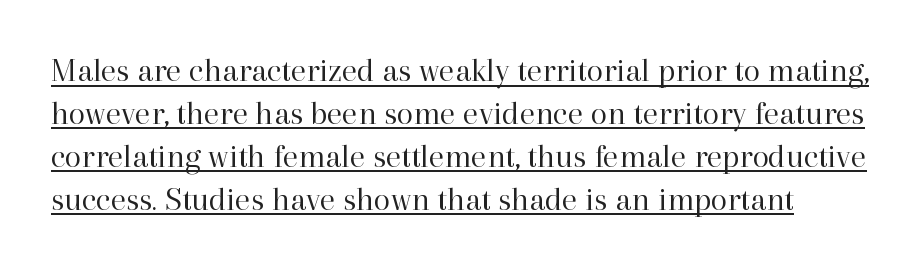
Q: Is the text bold? A: No.
Q: Is the text italic (slanted)? A: No, it is upright.
Q: Is the typeface a serif or a sans-serif typeface? A: Serif.
Q: Is the text underlined? A: Yes.
Q: Is the spacing between letters normal or unusually wide? A: Normal.
Q: Is the spacing between lines tight, normal or loose? A: Normal.
Q: Width (condensed, normal, or wide)? A: Normal.
Q: Stroke contrast? A: High.
Q: x-height? A: Medium.
Q: Monospaced? A: No.
